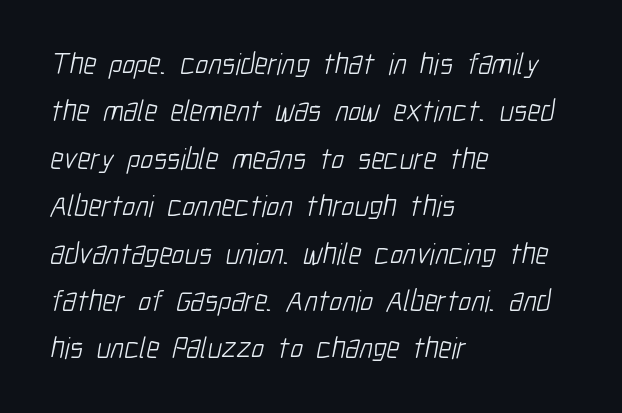
{"serif": "no", "bold": "no", "weight": "light", "width": "condensed", "stroke_contrast": "low", "x_height": "medium", "monospaced": "no", "underline": "no", "align": "left", "line_spacing": "normal", "line_spacing_ratio": 1.58, "letter_spacing": "normal", "letter_spacing_em": 0.0, "glyph_px": 30}
